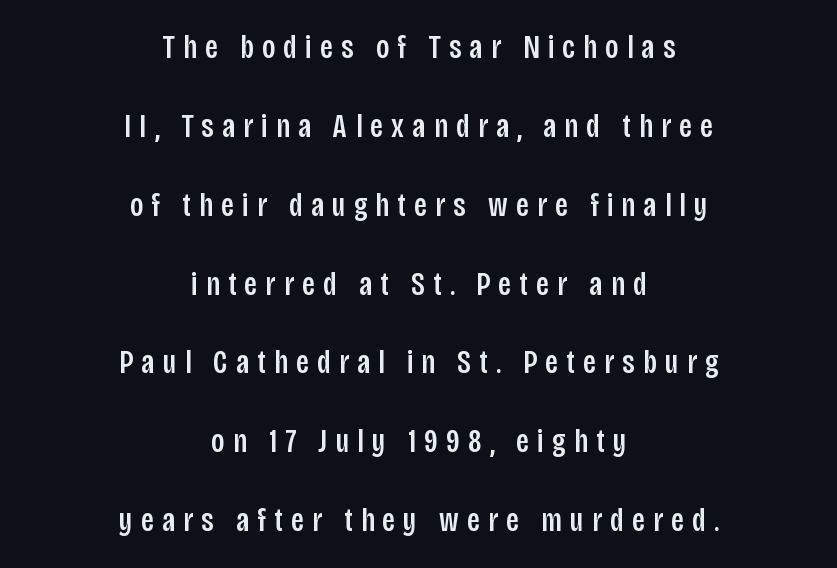
{"serif": "no", "italic": "no", "width": "condensed", "stroke_contrast": "low", "x_height": "large", "monospaced": "no", "underline": "no", "align": "center", "line_spacing": "loose", "line_spacing_ratio": 2.39, "letter_spacing": "wide", "letter_spacing_em": 0.25, "glyph_px": 33}
